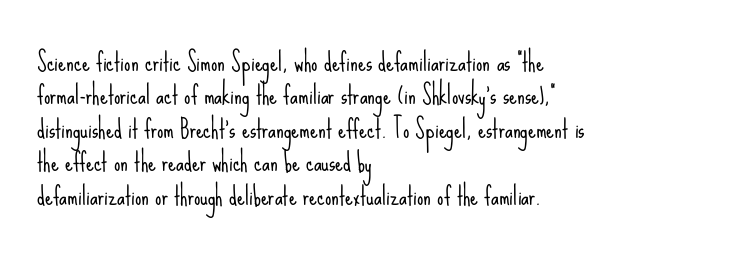
Q: Is the text bold? A: No.
Q: Is the text italic (slanted)? A: No, it is upright.
Q: Is the text underlined? A: No.
Q: How is the paragraph aligned? A: Left-aligned.
Q: Is the spacing between letters normal or unusually wide? A: Normal.
Q: Is the spacing between lines tight, normal or loose? A: Normal.
